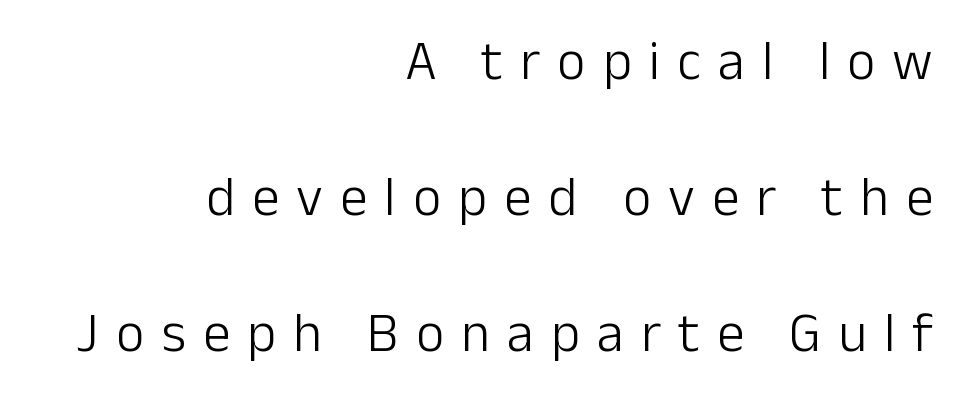
{"serif": "no", "italic": "no", "bold": "no", "weight": "light", "width": "normal", "stroke_contrast": "low", "x_height": "medium", "monospaced": "no", "underline": "no", "align": "right", "line_spacing": "loose", "line_spacing_ratio": 2.47, "letter_spacing": "wide", "letter_spacing_em": 0.31, "glyph_px": 55}
